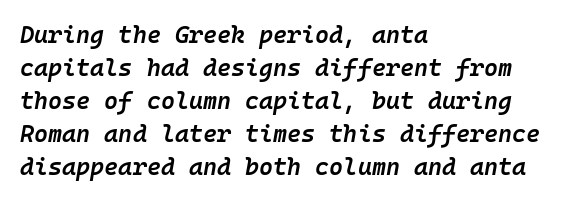
No extra tracking has been applied to these lines. Each glyph is drawn with semibold strokes, heavier than normal yet not fully bold. The ragged edge is on the right, which tells us the setting is flush left. Characters are canted at an angle relative to the baseline's perpendicular.
